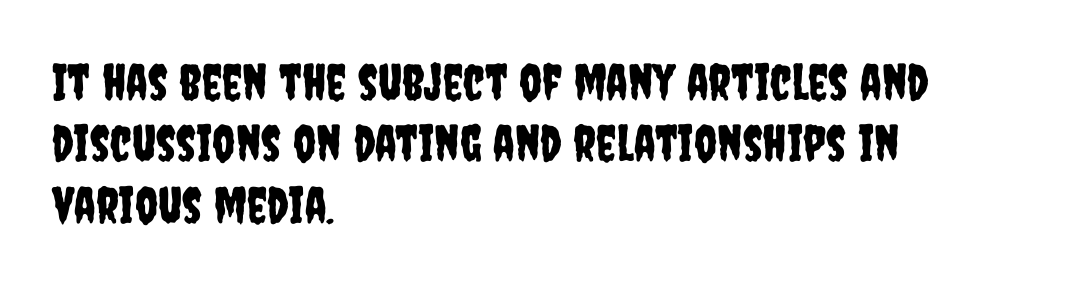
Rule under the text: the space is simply empty. Serif or sans? Sans — the stroke terminals are bare. The face used here is proportionally spaced, like ordinary book or web type. The lettering holds an erect, upright posture throughout. Inter-character spacing is left at the font's built-in metrics. Short and long lines alike share a common starting point at left.
